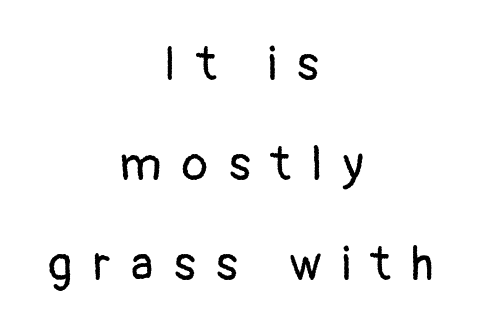
{"serif": "no", "italic": "no", "bold": "no", "weight": "regular", "width": "normal", "stroke_contrast": "low", "x_height": "medium", "monospaced": "no", "underline": "no", "align": "center", "line_spacing": "loose", "line_spacing_ratio": 2.08, "letter_spacing": "wide", "letter_spacing_em": 0.43, "glyph_px": 48}
